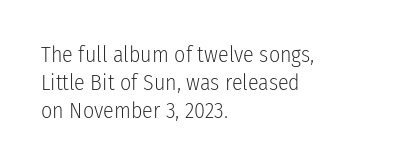
{"italic": "no", "bold": "no", "underline": "no", "align": "left", "line_spacing": "normal", "line_spacing_ratio": 1.28, "letter_spacing": "normal", "letter_spacing_em": 0.0, "glyph_px": 22}
